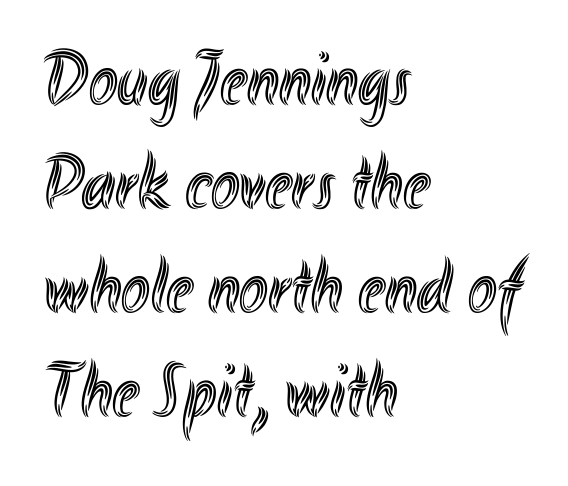
Default kerning and tracking; the words read as compact shapes. Successive baselines arrive at the customary interval. Bare-footed words on every line. Caption: multi-line text, flush left, ragged right.
